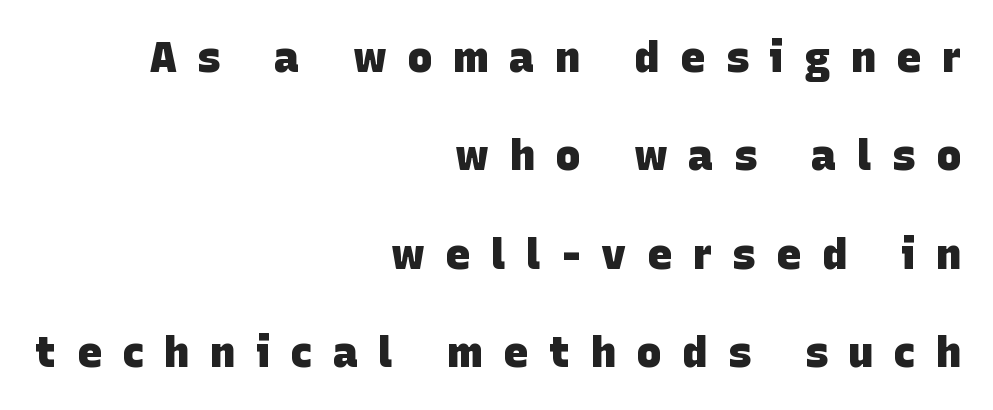
The image shows 42 px heavy sans-serif type; set right-aligned, loose line spacing (2.34x), unusually wide letter spacing (+0.49 em), not underlined; low stroke contrast and a large x-height.
